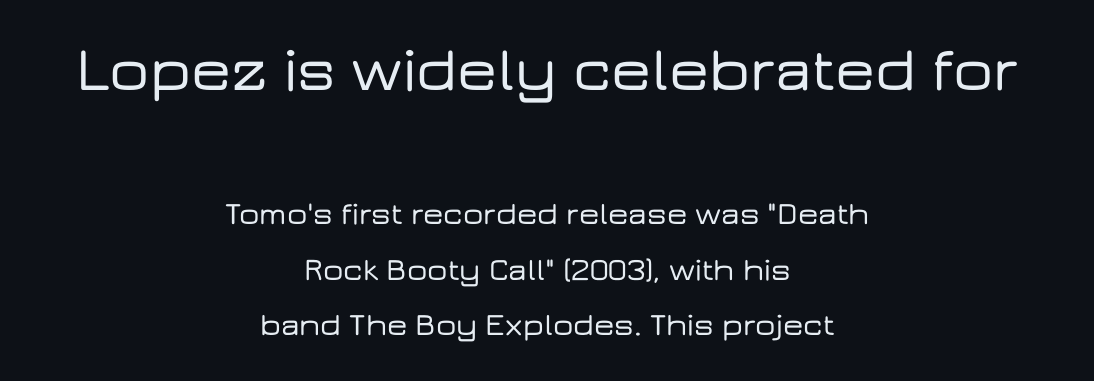
{"serif": "no", "italic": "no", "width": "wide", "stroke_contrast": "low", "x_height": "medium", "monospaced": "no", "underline": "no", "align": "center", "line_spacing_ratio": 1.73, "letter_spacing": "normal", "letter_spacing_em": 0.0, "larger_block": "first", "size_ratio": 1.97, "glyph_px": 63}
